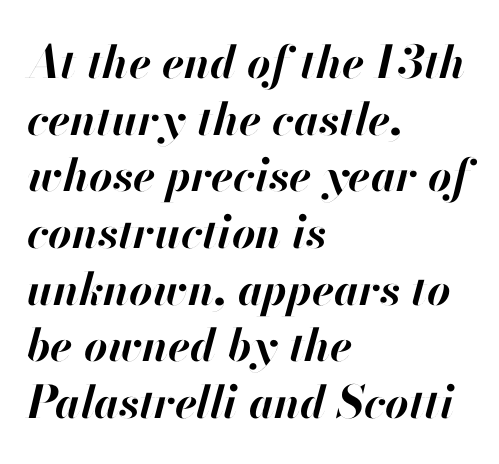
Q: Is the text bold? A: Yes.
Q: Is the text italic (slanted)? A: Yes, it leans right by about 13 degrees.
Q: Is the text underlined? A: No.
Q: How is the paragraph aligned? A: Left-aligned.
Q: Is the spacing between letters normal or unusually wide? A: Normal.
Q: Is the spacing between lines tight, normal or loose? A: Normal.
Q: Width (condensed, normal, or wide)? A: Normal.
Q: Stroke contrast? A: High.
Q: x-height? A: Small.
Q: Monospaced? A: No.
